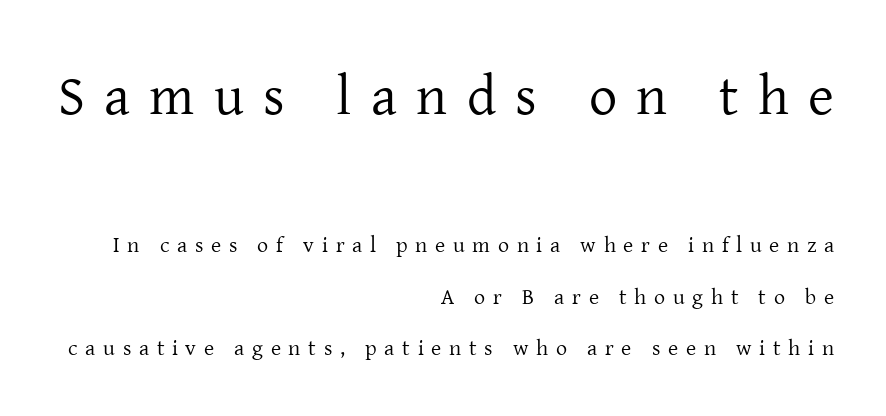
Q: Is the text bold? A: No.
Q: Is the text italic (slanted)? A: No, it is upright.
Q: Is the typeface a serif or a sans-serif typeface? A: Serif.
Q: Is the text underlined? A: No.
Q: How is the paragraph aligned? A: Right-aligned.
Q: Is the spacing between letters normal or unusually wide? A: Unusually wide.
Q: Is the spacing between lines tight, normal or loose? A: Loose.
Q: Which block of text is set in a larger size, the first (top) or the second (bottom)? A: The first (top) one.
Q: Width (condensed, normal, or wide)? A: Normal.
Q: Stroke contrast? A: Low.
Q: x-height? A: Medium.
Q: Monospaced? A: No.
